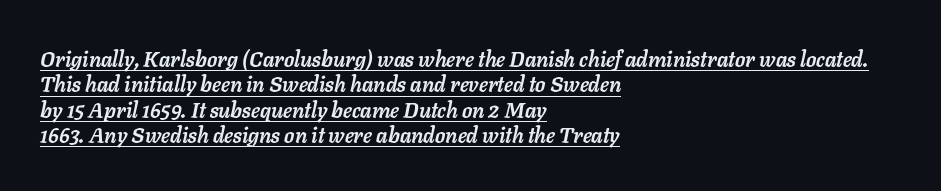
Q: Is the text bold? A: Yes.
Q: Is the text italic (slanted)? A: Yes, it leans right by about 11 degrees.
Q: Is the text underlined? A: Yes.
Q: How is the paragraph aligned? A: Left-aligned.
Q: Is the spacing between letters normal or unusually wide? A: Normal.
